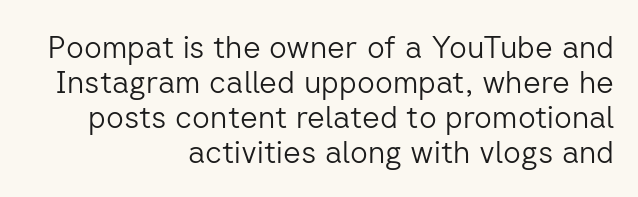
Q: Is the text bold? A: No.
Q: Is the text italic (slanted)? A: No, it is upright.
Q: Is the typeface a serif or a sans-serif typeface? A: Sans-serif.
Q: Is the text underlined? A: No.
Q: How is the paragraph aligned? A: Right-aligned.
Q: Is the spacing between letters normal or unusually wide? A: Normal.
Q: Is the spacing between lines tight, normal or loose? A: Tight.
Q: Width (condensed, normal, or wide)? A: Normal.
Q: Stroke contrast? A: Low.
Q: x-height? A: Medium.
Q: Monospaced? A: No.
